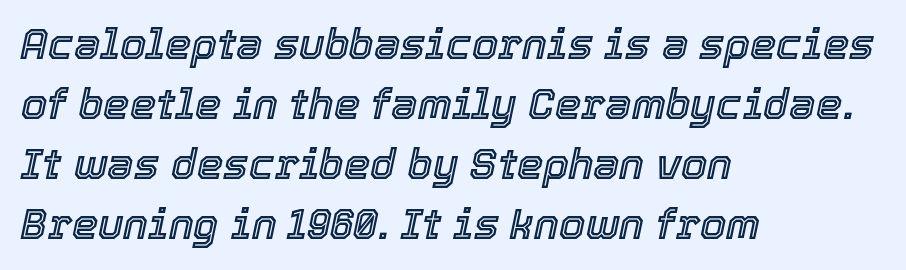
The typography opts for an oblique posture over an upright one. The block of text has a typical density, with ordinary space between rows. You could not count columns in this text — the font is proportionally spaced. The zone under the glyphs is completely vacant. This rendering uses left alignment, leaving the right contour irregular.
